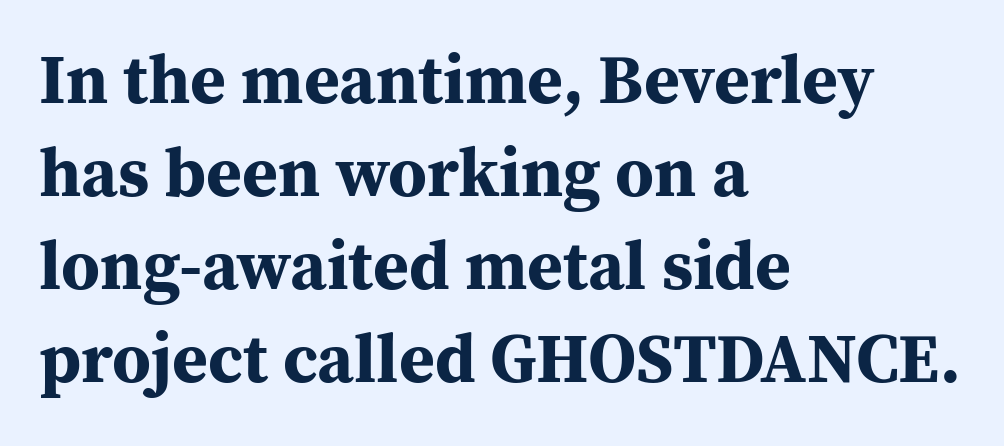
The image shows 69 px bold serif type, upright; set left-aligned, normal line spacing (1.35x), normal letter spacing, not underlined; medium stroke contrast and a medium x-height.
